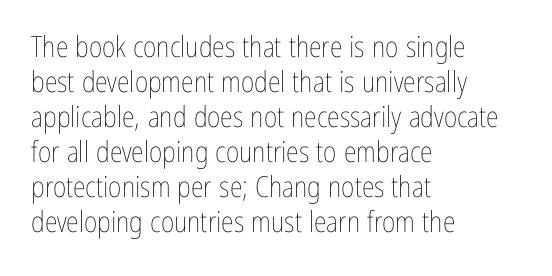
Q: Is the text bold? A: No.
Q: Is the text italic (slanted)? A: No, it is upright.
Q: Is the text underlined? A: No.
Q: How is the paragraph aligned? A: Left-aligned.
Q: Is the spacing between letters normal or unusually wide? A: Normal.
Q: Width (condensed, normal, or wide)? A: Condensed.
Q: Stroke contrast? A: Low.
Q: x-height? A: Medium.
Q: Monospaced? A: No.
